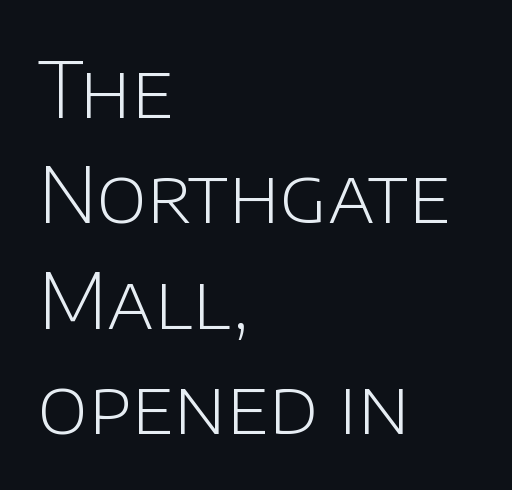
Q: Is the text bold? A: No.
Q: Is the text italic (slanted)? A: No, it is upright.
Q: Is the typeface a serif or a sans-serif typeface? A: Sans-serif.
Q: Is the text underlined? A: No.
Q: How is the paragraph aligned? A: Left-aligned.
Q: Is the spacing between letters normal or unusually wide? A: Normal.
Q: Is the spacing between lines tight, normal or loose? A: Normal.
Q: Width (condensed, normal, or wide)? A: Normal.
Q: Stroke contrast? A: Low.
Q: x-height? A: Large.
Q: Monospaced? A: No.
